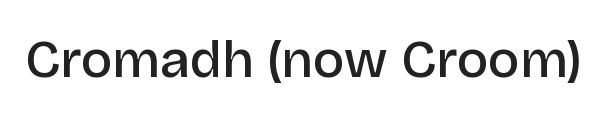
I'd call this a sans setting — the letters go barefoot. Posture: vertical. Beneath every word, the page is bare. A semibold gives these letters moderate extra thickness, short of bold. The rendering uses natural spacing where letterforms have individual widths. The passage shown has conventional tracking throughout.
